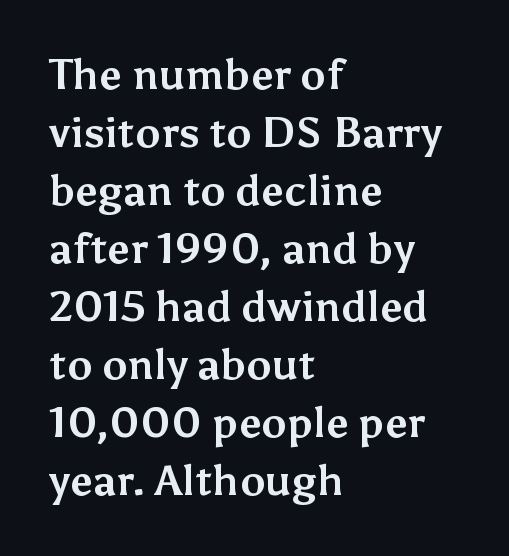
This is roman type, the default non-slanted kind. A student would call this left alignment; a typographer would say flush left, rag right. You could call the tracking neutral — neither tight nor loose. Decoration check: the copy has no underline.
